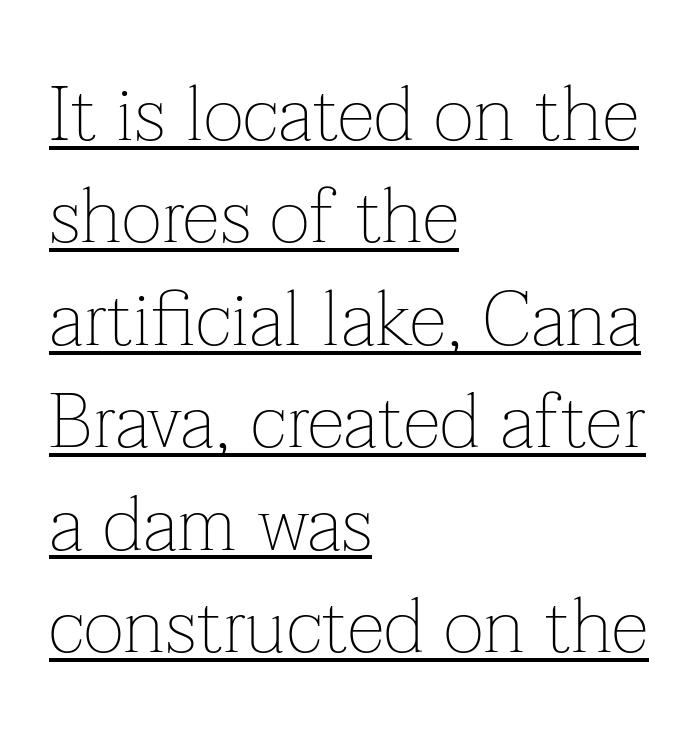
Q: Is the text bold? A: No.
Q: Is the text italic (slanted)? A: No, it is upright.
Q: Is the typeface a serif or a sans-serif typeface? A: Serif.
Q: Is the text underlined? A: Yes.
Q: How is the paragraph aligned? A: Left-aligned.
Q: Is the spacing between letters normal or unusually wide? A: Normal.
Q: Is the spacing between lines tight, normal or loose? A: Normal.
Q: Width (condensed, normal, or wide)? A: Normal.
Q: Stroke contrast? A: Low.
Q: x-height? A: Medium.
Q: Monospaced? A: No.
